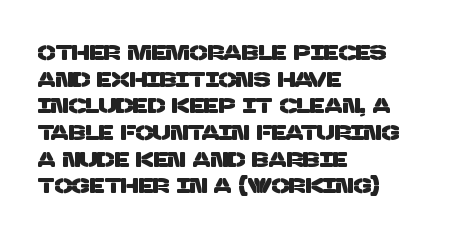
Q: Is the text underlined? A: No.
Q: How is the paragraph aligned? A: Left-aligned.
Q: Is the spacing between letters normal or unusually wide? A: Normal.
Q: Is the spacing between lines tight, normal or loose? A: Normal.
